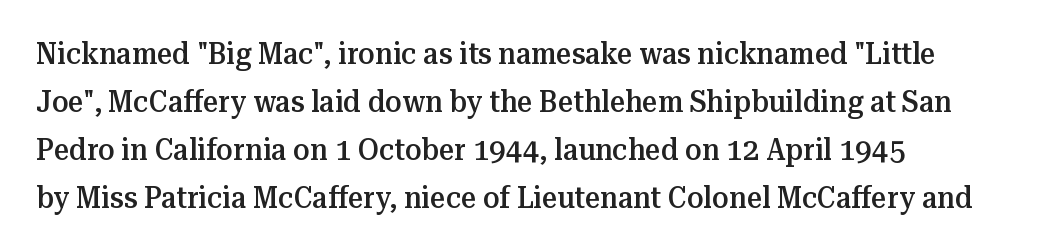
A semibold gives these letters moderate extra thickness, short of bold. Words appear dense and cohesive because spacing is normal. The typeface chosen for these lines features serifs. The lettering stays uniformly vertical, giving the passage a roman look. Looks like regular typesetting: each glyph gets only the width it needs.
